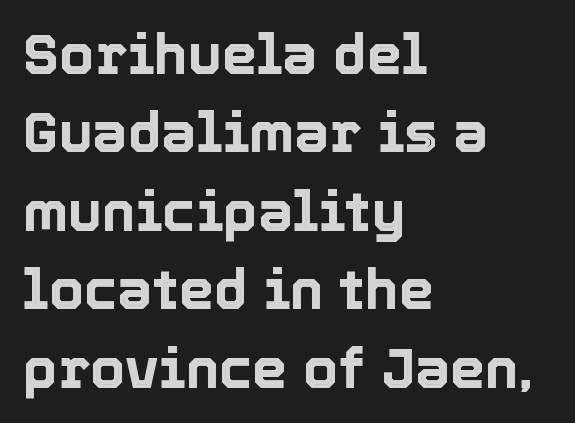
Unlike italic type, these characters show no tilt at all. Clear beneath every line of the passage. Compared with a centered layout, this one pins lines to the left instead. Nothing unusual about the tracking: characters are spaced as the font intends.
